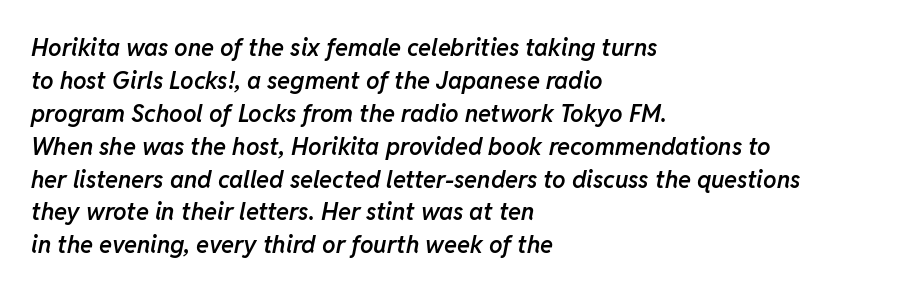
Nobody drew a line under any word here. A typesetter would call this zero additional tracking. The face used here is a semibold: visibly heavier than regular, lighter than bold. Regarding leading, the lines here are spaced in the standard way.
